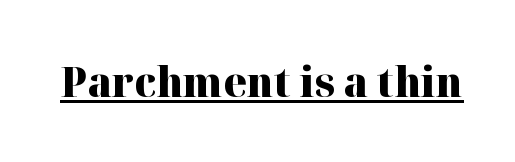
Q: Is the text bold? A: Yes.
Q: Is the text italic (slanted)? A: No, it is upright.
Q: Is the typeface a serif or a sans-serif typeface? A: Serif.
Q: Is the text underlined? A: Yes.
Q: Is the spacing between letters normal or unusually wide? A: Normal.
Q: Width (condensed, normal, or wide)? A: Normal.
Q: Stroke contrast? A: High.
Q: x-height? A: Medium.
Q: Monospaced? A: No.
